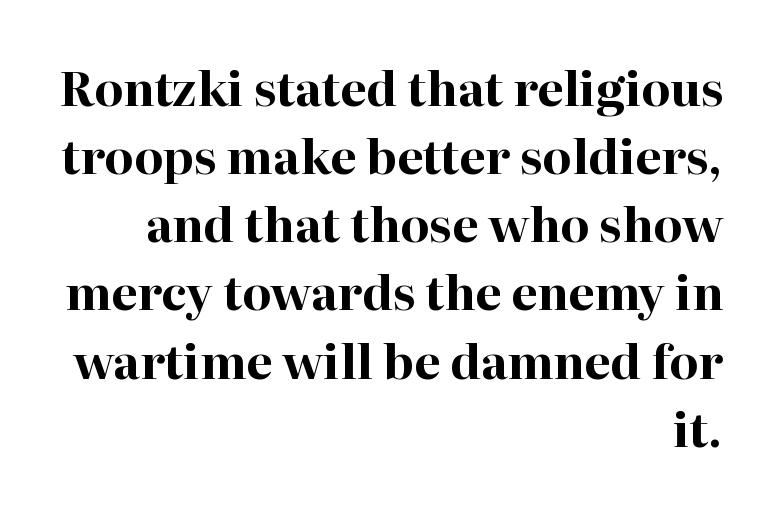
The lines sit at an ordinary, default distance from one another. The typography opts for an upright posture over an oblique one. The line texture is even and compact thanks to regular tracking. These lines stack with their right ends in a neat column.
